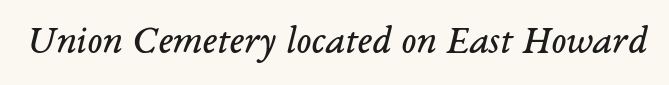
The image shows 40 px regular-weight serif type, italic (leaning right); set normal letter spacing, not underlined; low stroke contrast and a medium x-height.
